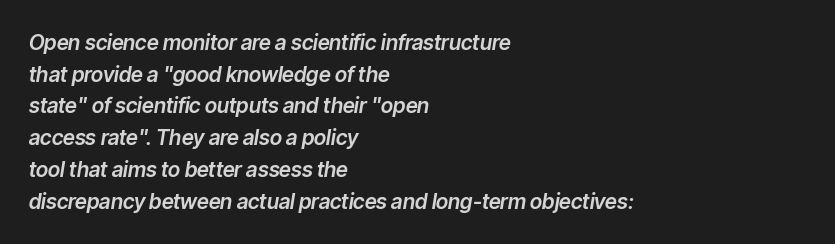
The image shows 21 px text type, italic (leaning right); set left-aligned, normal line spacing (1.51x), normal letter spacing, not underlined.
